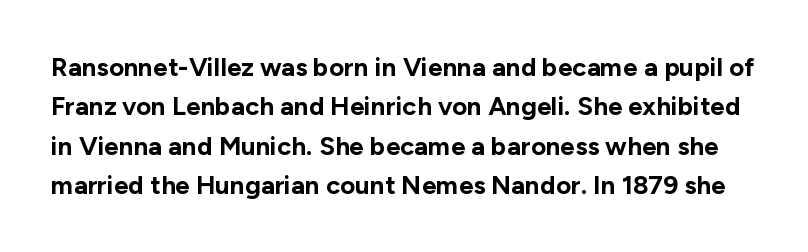
{"italic": "no", "bold": "yes", "underline": "no", "line_spacing": "normal", "line_spacing_ratio": 1.51, "letter_spacing": "normal", "letter_spacing_em": 0.0, "glyph_px": 26}
